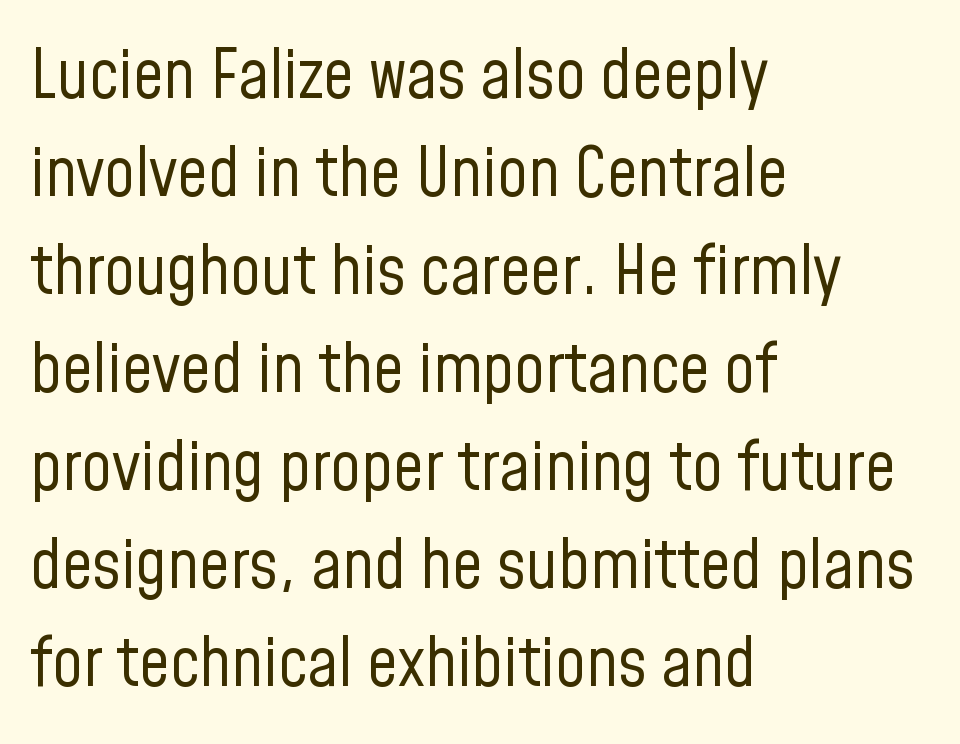
The image shows 68 px regular-weight, condensed sans-serif type, upright; set left-aligned, normal line spacing (1.44x), normal letter spacing, not underlined; low stroke contrast and a medium x-height.
